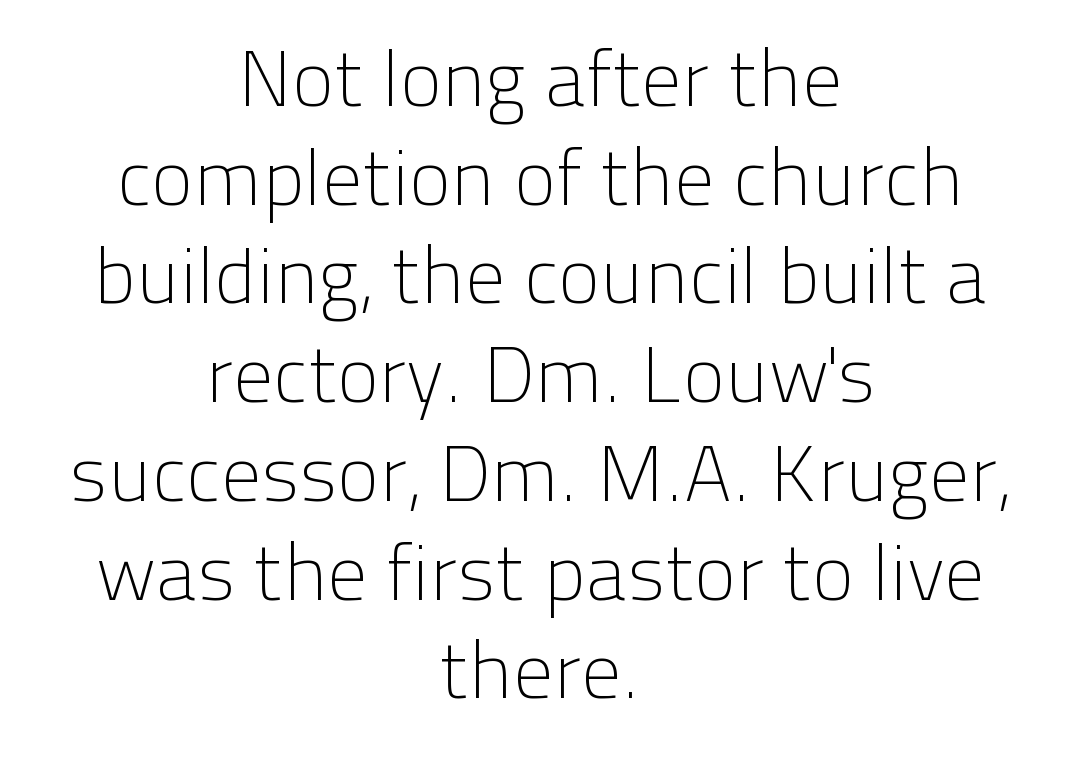
The image shows 79 px light sans-serif type, upright; set centered, normal line spacing (1.25x), normal letter spacing, not underlined; low stroke contrast and a medium x-height.
